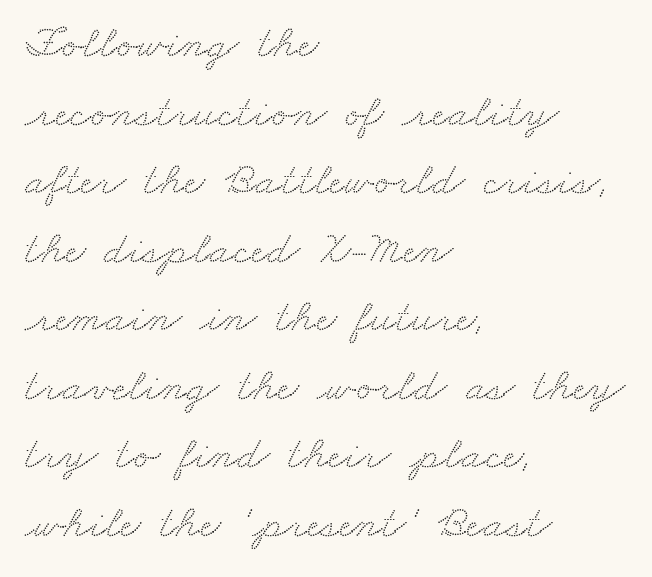
Q: Is the typeface a serif or a sans-serif typeface? A: Serif.
Q: Is the text underlined? A: No.
Q: How is the paragraph aligned? A: Left-aligned.
Q: Is the spacing between letters normal or unusually wide? A: Normal.
Q: Is the spacing between lines tight, normal or loose? A: Normal.
Q: Width (condensed, normal, or wide)? A: Wide.
Q: Stroke contrast? A: Medium.
Q: x-height? A: Small.
Q: Monospaced? A: No.
